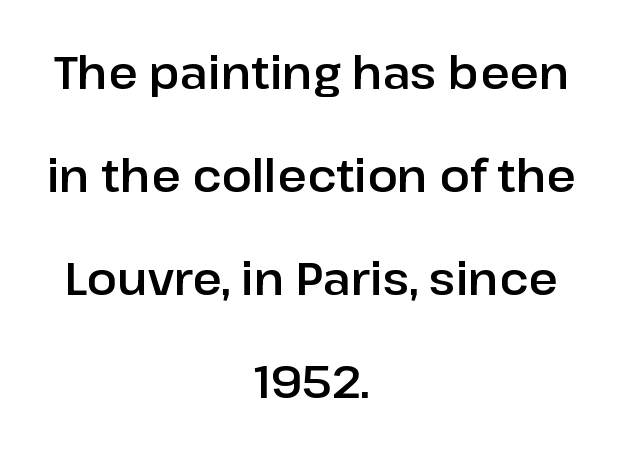
The image shows 45 px sans-serif type, upright; set centered, loose line spacing (2.29x), normal letter spacing, not underlined; low stroke contrast and a medium x-height.
